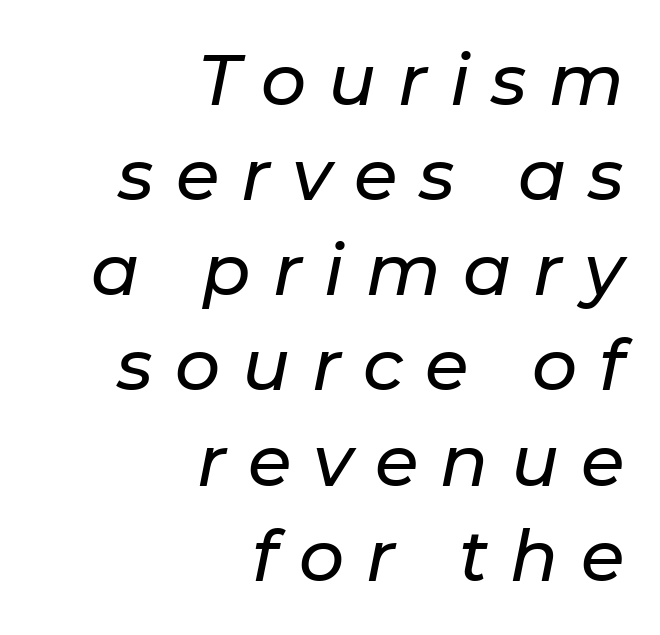
{"italic": "yes", "lean": "right", "slant_degrees": 11, "width": "normal", "stroke_contrast": "low", "x_height": "medium", "monospaced": "no", "underline": "no", "align": "right", "line_spacing": "normal", "line_spacing_ratio": 1.34, "letter_spacing": "wide", "letter_spacing_em": 0.31, "glyph_px": 71}
